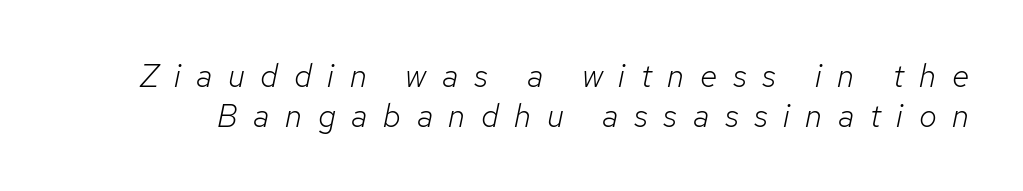
{"italic": "yes", "lean": "right", "slant_degrees": 12, "bold": "no", "weight": "light", "width": "normal", "stroke_contrast": "low", "x_height": "medium", "monospaced": "no", "underline": "no", "line_spacing": "normal", "line_spacing_ratio": 1.25, "letter_spacing": "wide", "letter_spacing_em": 0.49, "glyph_px": 32}
